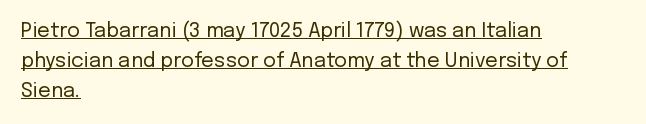
The image shows 20 px text type, upright; set left-aligned, normal line spacing (1.51x), normal letter spacing, underlined.
